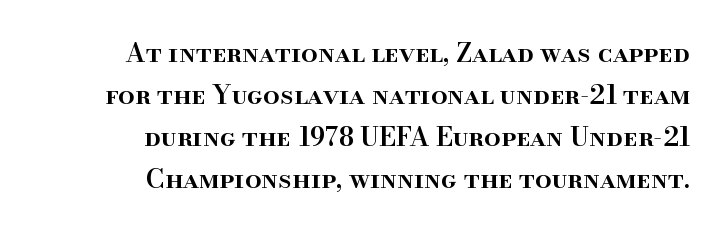
{"italic": "no", "bold": "semi", "underline": "no", "align": "right", "line_spacing": "normal", "line_spacing_ratio": 1.61, "letter_spacing": "normal", "letter_spacing_em": 0.0, "glyph_px": 26}
